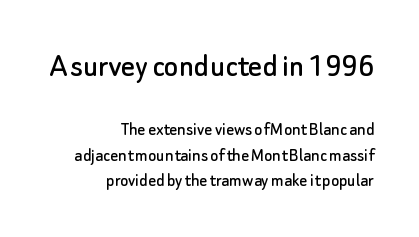
The image shows 34 px sans-serif type, upright; set right-aligned, normal line spacing (1.33x), normal letter spacing, not underlined; the first (top) block is 1.79x larger; low stroke contrast and a small x-height.
